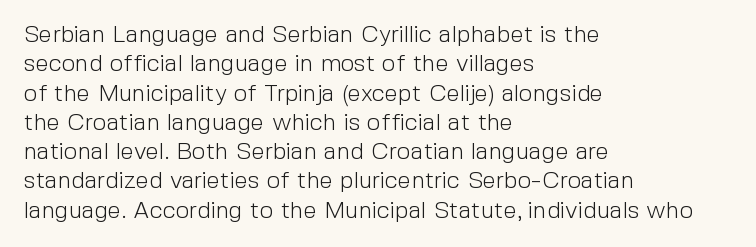
Q: Is the text bold? A: No.
Q: Is the text italic (slanted)? A: No, it is upright.
Q: Is the text underlined? A: No.
Q: How is the paragraph aligned? A: Left-aligned.
Q: Is the spacing between letters normal or unusually wide? A: Normal.
